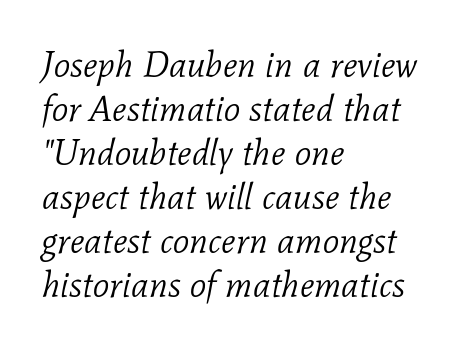
The image shows 36 px light serif type, italic (leaning right); set left-aligned, line spacing 1.22x, normal letter spacing, not underlined; low stroke contrast and a medium x-height.
